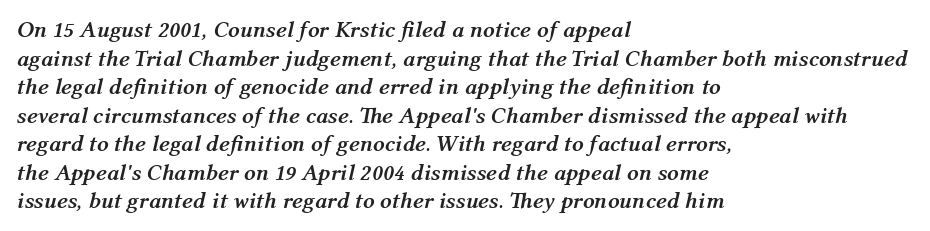
The image shows 23 px bold type, italic (leaning right); set left-aligned, line spacing 1.24x, normal letter spacing, not underlined.
